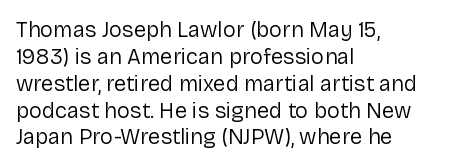
{"italic": "no", "bold": "no", "underline": "no", "align": "left", "line_spacing_ratio": 1.22, "letter_spacing": "normal", "letter_spacing_em": 0.0, "glyph_px": 22}
